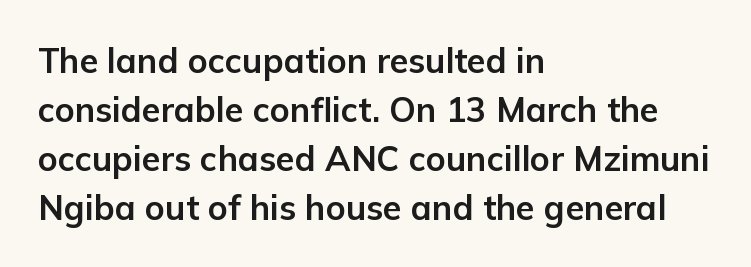
{"serif": "no", "italic": "no", "bold": "yes", "weight": "bold", "width": "normal", "stroke_contrast": "low", "x_height": "medium", "monospaced": "no", "underline": "no", "align": "left", "line_spacing": "normal", "line_spacing_ratio": 1.44, "letter_spacing": "normal", "letter_spacing_em": 0.0, "glyph_px": 34}
